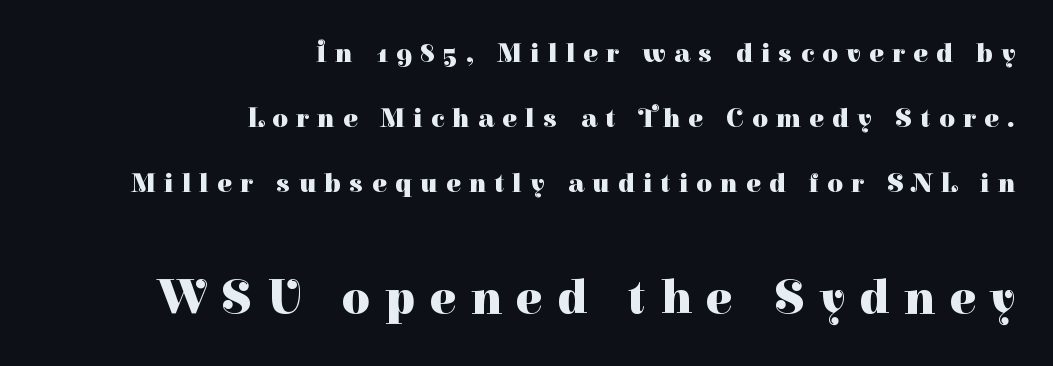
The lines in this sample share a right terminus and differ only in where they begin. Check under the words: just untouched page. Spacing verdict: proportional, widths tailored to each character. Honestly, the rows look like they've been pulled way apart. Is there any slant? The stems are plumb. The horizontal fit of the characters is loose and conspicuously gappy.
